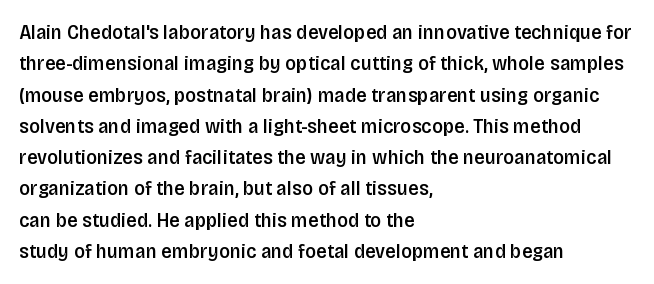
Q: Is the text bold? A: Semi-bold.
Q: Is the text italic (slanted)? A: No, it is upright.
Q: Is the text underlined? A: No.
Q: How is the paragraph aligned? A: Left-aligned.
Q: Is the spacing between letters normal or unusually wide? A: Normal.
Q: Is the spacing between lines tight, normal or loose? A: Normal.
